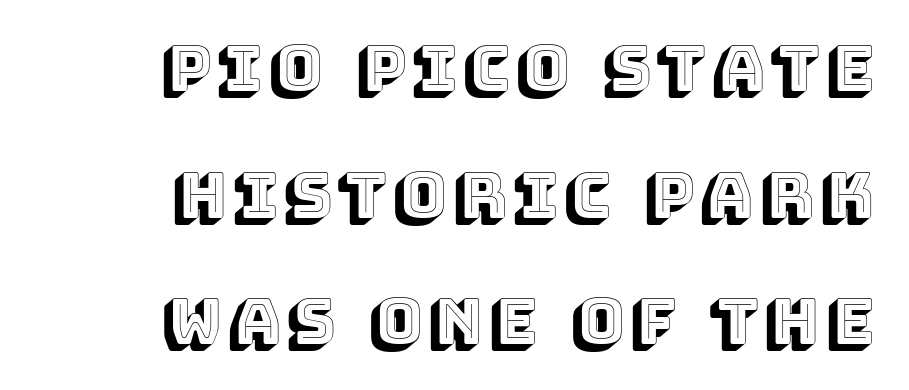
Q: Is the text italic (slanted)? A: No, it is upright.
Q: Is the text underlined? A: No.
Q: How is the paragraph aligned? A: Right-aligned.
Q: Is the spacing between lines tight, normal or loose? A: Loose.
Q: Width (condensed, normal, or wide)? A: Normal.
Q: x-height? A: Large.
Q: Monospaced? A: No.
